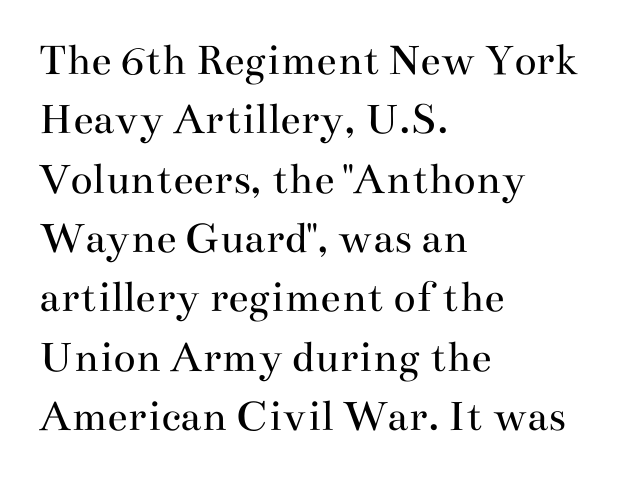
Q: Is the text bold? A: No.
Q: Is the text italic (slanted)? A: No, it is upright.
Q: Is the typeface a serif or a sans-serif typeface? A: Serif.
Q: Is the text underlined? A: No.
Q: How is the paragraph aligned? A: Left-aligned.
Q: Is the spacing between letters normal or unusually wide? A: Normal.
Q: Is the spacing between lines tight, normal or loose? A: Normal.
Q: Width (condensed, normal, or wide)? A: Wide.
Q: Stroke contrast? A: Medium.
Q: x-height? A: Small.
Q: Monospaced? A: No.
